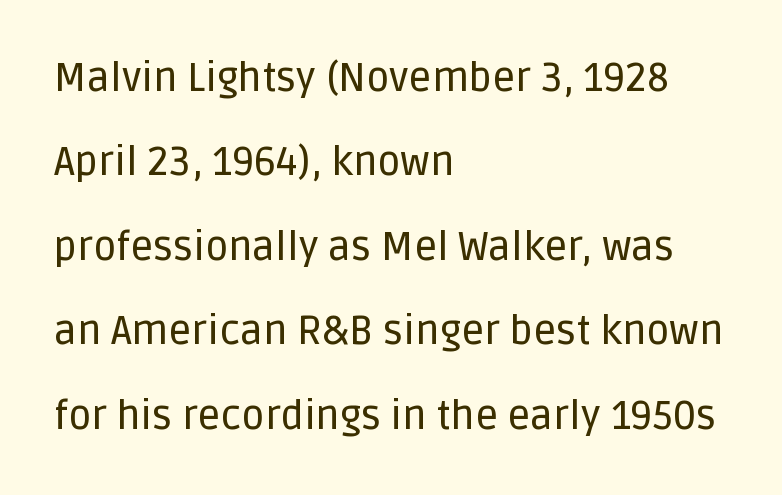
Q: Is the text italic (slanted)? A: No, it is upright.
Q: Is the typeface a serif or a sans-serif typeface? A: Sans-serif.
Q: Is the text underlined? A: No.
Q: How is the paragraph aligned? A: Left-aligned.
Q: Is the spacing between letters normal or unusually wide? A: Normal.
Q: Is the spacing between lines tight, normal or loose? A: Loose.
Q: Width (condensed, normal, or wide)? A: Normal.
Q: Stroke contrast? A: Low.
Q: x-height? A: Large.
Q: Monospaced? A: No.
